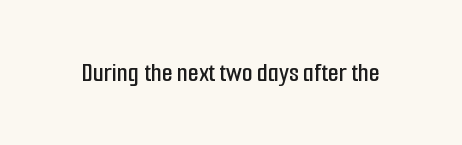
Type without underlining. Character widths vary here, with narrow letters taking less room than wide ones. Each word holds together tightly as a unit, with standard inter-letter gaps. You can tell from the bare stems that sans-serif type was used.
